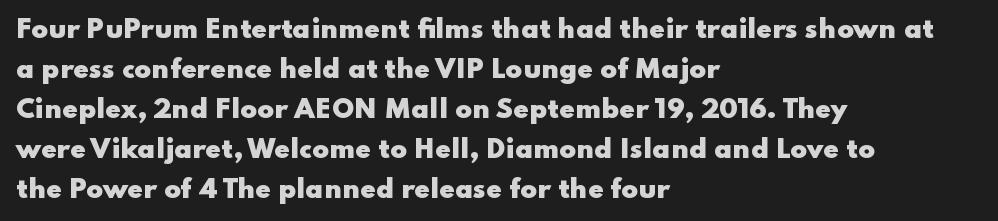
Tracking value appears to be zero — textbook default spacing. The text block is weighted toward the left margin, trailing off unevenly rightward. Posture: straight, roman, zero tilt. Regarding leading, the lines here are spaced in the standard way. Honestly, there is no underline to notice here at all. Thick stems and heavy bowls — unmistakably bold.
